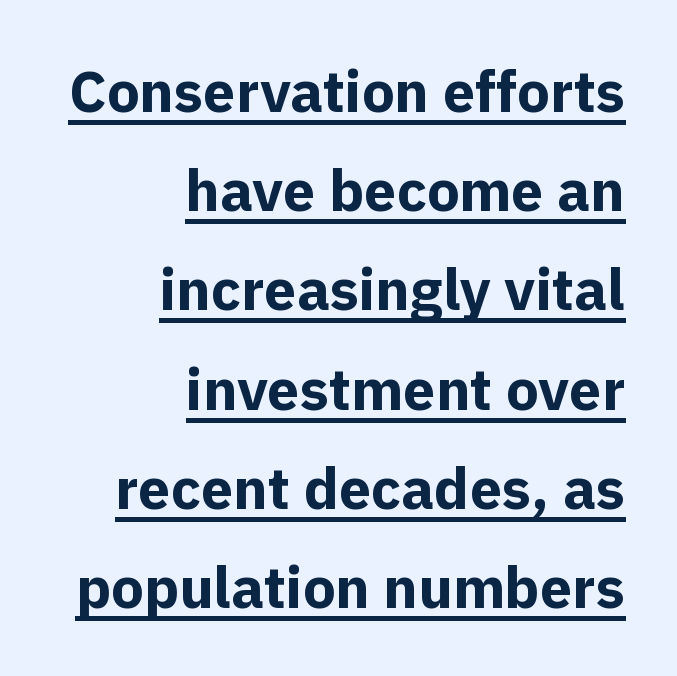
The image shows 58 px bold sans-serif type, upright; set right-aligned, line spacing 1.71x, normal letter spacing, underlined; a medium x-height.
